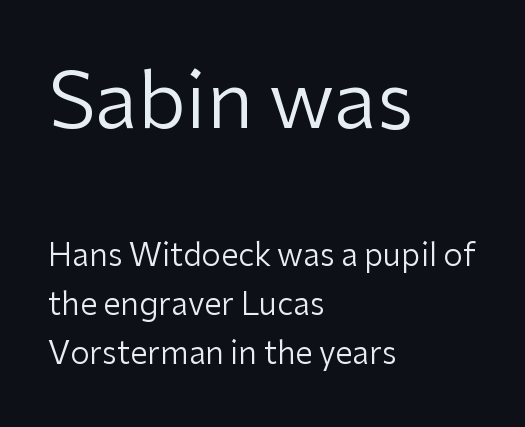
Q: Is the text bold? A: No.
Q: Is the text italic (slanted)? A: No, it is upright.
Q: Is the typeface a serif or a sans-serif typeface? A: Sans-serif.
Q: Is the text underlined? A: No.
Q: How is the paragraph aligned? A: Left-aligned.
Q: Is the spacing between letters normal or unusually wide? A: Normal.
Q: Is the spacing between lines tight, normal or loose? A: Normal.
Q: Which block of text is set in a larger size, the first (top) or the second (bottom)? A: The first (top) one.
Q: Width (condensed, normal, or wide)? A: Normal.
Q: Stroke contrast? A: Low.
Q: x-height? A: Medium.
Q: Monospaced? A: No.
